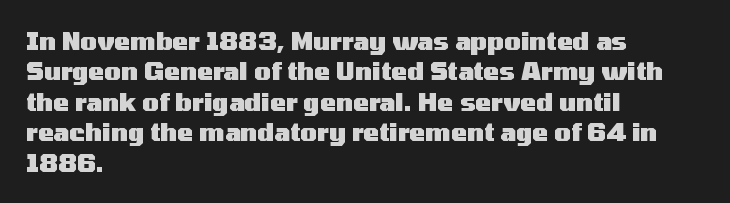
The image shows 24 px bold type, upright; set left-aligned, normal line spacing (1.27x), normal letter spacing, not underlined.
